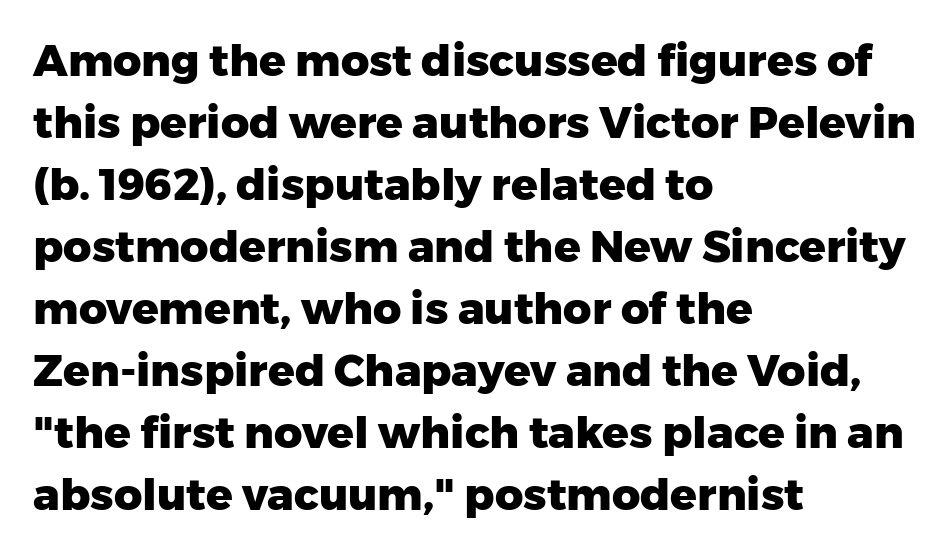
{"serif": "no", "italic": "no", "bold": "yes", "weight": "heavy", "width": "normal", "stroke_contrast": "low", "x_height": "medium", "monospaced": "no", "underline": "no", "align": "left", "line_spacing": "normal", "line_spacing_ratio": 1.41, "letter_spacing": "normal", "letter_spacing_em": 0.0, "glyph_px": 44}
